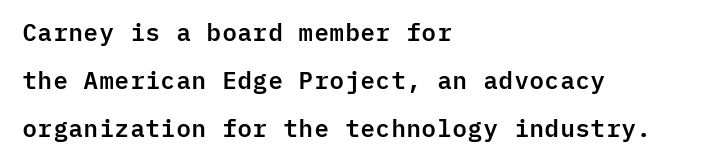
{"italic": "no", "underline": "no", "align": "left", "line_spacing": "loose", "line_spacing_ratio": 1.99, "letter_spacing": "normal", "letter_spacing_em": 0.0, "glyph_px": 24}
